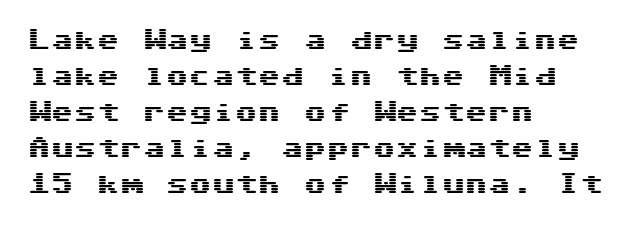
{"italic": "no", "underline": "no", "align": "left", "line_spacing": "normal", "line_spacing_ratio": 1.57, "letter_spacing": "normal", "letter_spacing_em": 0.0, "glyph_px": 23}
